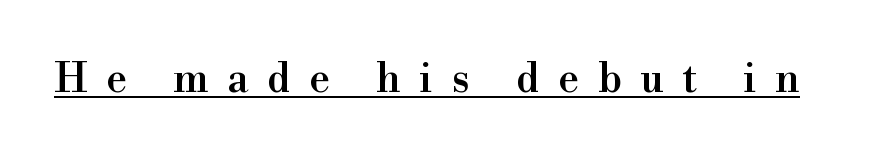
Compared with undecorated copy, this sample adds a rule below the words. The rendering uses natural spacing where letterforms have individual widths. The letters carry serifs — small finishing strokes at the ends of their stems. These lines have a slow, spaced-out rhythm from letter to letter.
